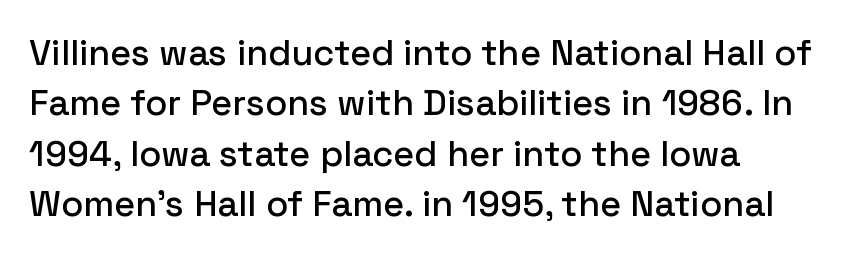
The image shows 36 px sans-serif type, upright; set left-aligned, normal line spacing (1.4x), normal letter spacing, not underlined; low stroke contrast and a medium x-height.
